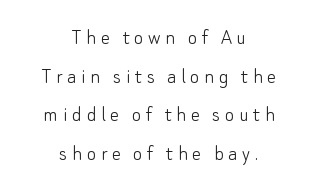
{"italic": "no", "bold": "no", "underline": "no", "align": "center", "line_spacing_ratio": 1.76, "letter_spacing": "wide", "letter_spacing_em": 0.22, "glyph_px": 22}
